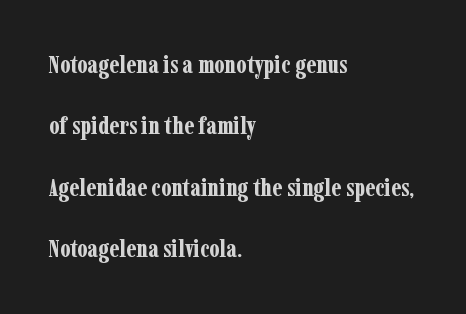
Q: Is the text bold? A: Yes.
Q: Is the text italic (slanted)? A: No, it is upright.
Q: Is the text underlined? A: No.
Q: How is the paragraph aligned? A: Left-aligned.
Q: Is the spacing between letters normal or unusually wide? A: Normal.
Q: Is the spacing between lines tight, normal or loose? A: Loose.
